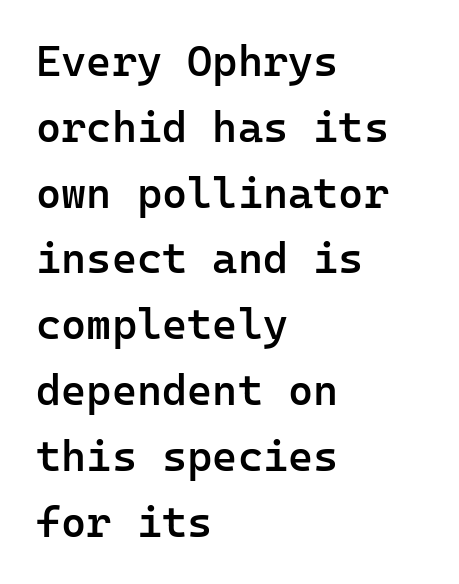
A fair bit of extra ink — the face is semibold, not bold. Unlike italic type, these characters show no tilt at all. Note the uniform advance width — an 'i' takes as much space as an 'm'. This rendering uses left alignment, leaving the right contour irregular.
